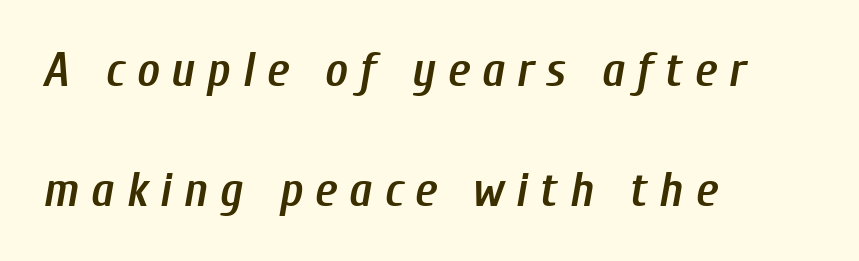
The image shows 49 px semibold, condensed type, italic (leaning right); set left-aligned, loose line spacing (2.44x), unusually wide letter spacing (+0.24 em), not underlined; low stroke contrast and a medium x-height.
